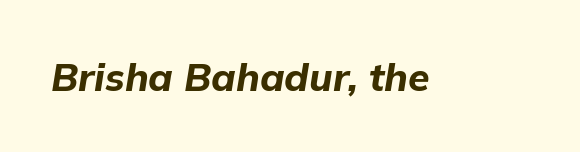
{"italic": "yes", "lean": "right", "slant_degrees": 9, "bold": "yes", "weight": "bold", "width": "normal", "stroke_contrast": "low", "x_height": "medium", "monospaced": "no", "underline": "no", "letter_spacing": "normal", "letter_spacing_em": 0.0, "glyph_px": 39}
